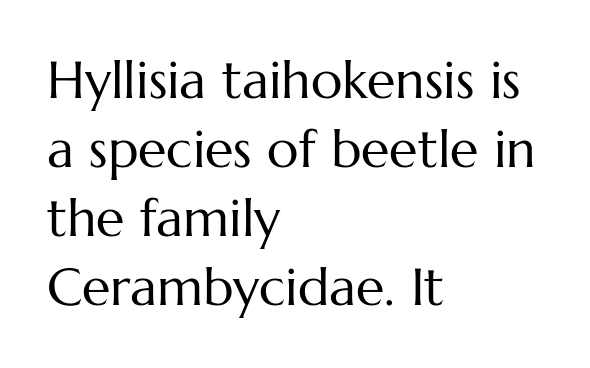
The lettering holds an erect, upright posture throughout. This rendering leaves character spacing at its baseline value. Rows of type keep a routine distance in the vertical direction. The font sits on the lighter half of the weight spectrum, regular included. Does the copy run flush right? No — it runs flush left.
